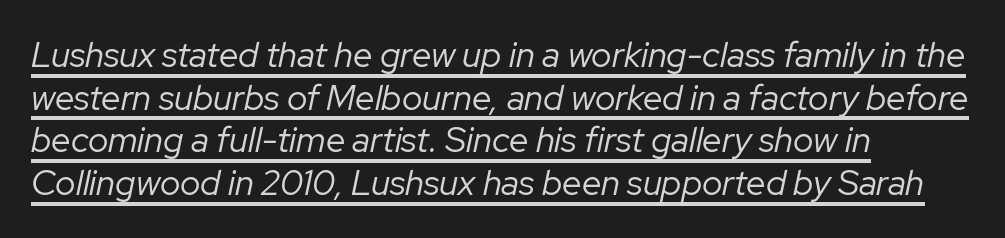
The image shows 35 px regular-weight type, italic (leaning right); set left-aligned, line spacing 1.22x, normal letter spacing, underlined; low stroke contrast and a medium x-height.
